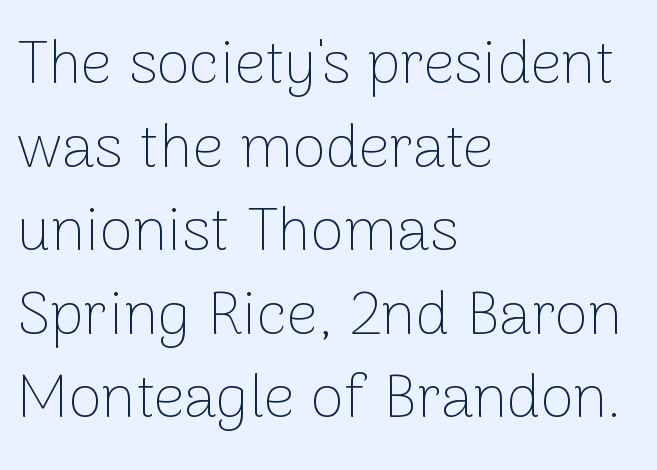
Q: Is the text bold? A: No.
Q: Is the text italic (slanted)? A: No, it is upright.
Q: Is the typeface a serif or a sans-serif typeface? A: Sans-serif.
Q: Is the text underlined? A: No.
Q: How is the paragraph aligned? A: Left-aligned.
Q: Is the spacing between letters normal or unusually wide? A: Normal.
Q: Is the spacing between lines tight, normal or loose? A: Normal.
Q: Width (condensed, normal, or wide)? A: Normal.
Q: Stroke contrast? A: Low.
Q: x-height? A: Medium.
Q: Monospaced? A: No.
